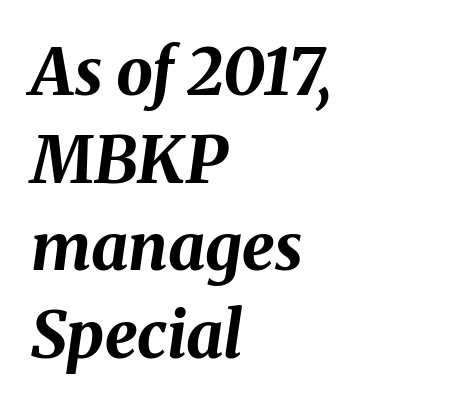
Q: Is the text bold? A: Yes.
Q: Is the text italic (slanted)? A: Yes, it leans right by about 8 degrees.
Q: Is the text underlined? A: No.
Q: How is the paragraph aligned? A: Left-aligned.
Q: Is the spacing between letters normal or unusually wide? A: Normal.
Q: Is the spacing between lines tight, normal or loose? A: Normal.
Q: Width (condensed, normal, or wide)? A: Normal.
Q: Stroke contrast? A: Medium.
Q: x-height? A: Medium.
Q: Monospaced? A: No.
